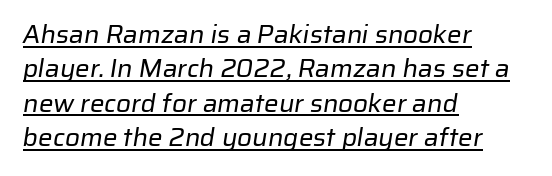
The image shows 26 px text type; set left-aligned, normal line spacing (1.32x), normal letter spacing, underlined.
